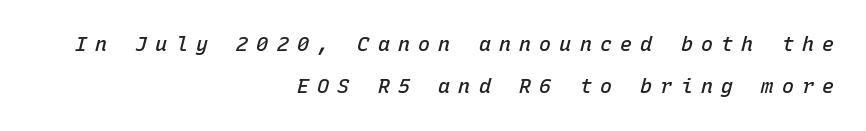
{"italic": "yes", "lean": "right", "slant_degrees": 15, "bold": "semi", "underline": "no", "align": "right", "line_spacing": "loose", "line_spacing_ratio": 2.12, "letter_spacing": "wide", "letter_spacing_em": 0.41, "glyph_px": 20}
